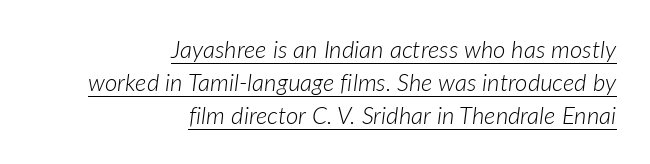
Q: Is the text bold? A: No.
Q: Is the text italic (slanted)? A: Yes, it leans right by about 7 degrees.
Q: Is the text underlined? A: Yes.
Q: How is the paragraph aligned? A: Right-aligned.
Q: Is the spacing between letters normal or unusually wide? A: Normal.
Q: Is the spacing between lines tight, normal or loose? A: Normal.
